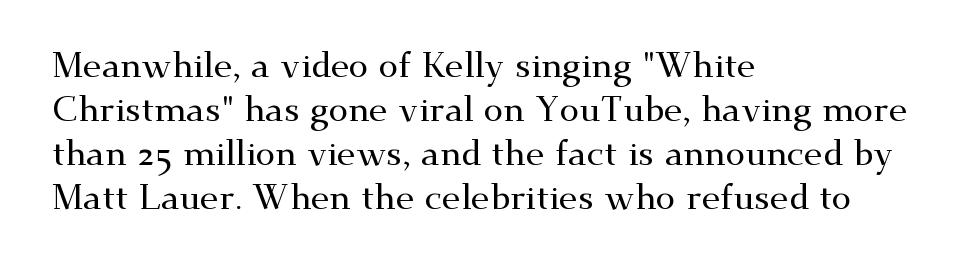
Q: Is the text italic (slanted)? A: No, it is upright.
Q: Is the typeface a serif or a sans-serif typeface? A: Serif.
Q: Is the text underlined? A: No.
Q: How is the paragraph aligned? A: Left-aligned.
Q: Is the spacing between letters normal or unusually wide? A: Normal.
Q: Is the spacing between lines tight, normal or loose? A: Normal.
Q: Width (condensed, normal, or wide)? A: Wide.
Q: Stroke contrast? A: Medium.
Q: x-height? A: Small.
Q: Monospaced? A: No.
